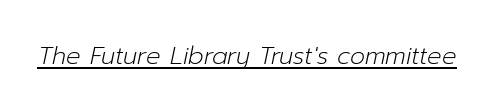
In terms of letterspacing, this is plain default setting. The strokes are not fattened; the text isn't bold. Underlined type. Slant detected: the letters are inclined.
